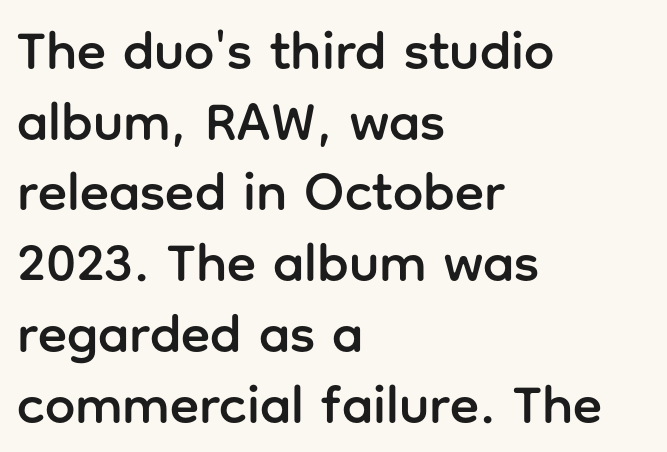
Font category for this specimen: sans-serif. Ascenders rise straight up at ninety degrees. The foot of each line stays bare and open. The face used here is rendered with its standard letterfit. Each line starts at the same left margin while the right side varies.
